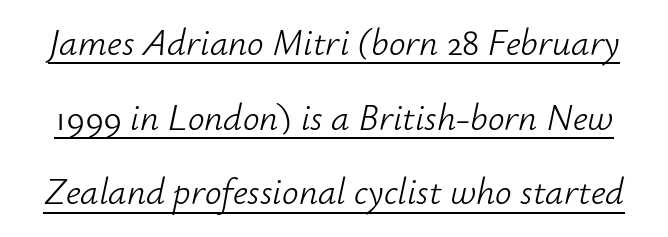
Q: Is the text bold? A: No.
Q: Is the text italic (slanted)? A: Yes, it leans right by about 12 degrees.
Q: Is the text underlined? A: Yes.
Q: Is the spacing between letters normal or unusually wide? A: Normal.
Q: Is the spacing between lines tight, normal or loose? A: Loose.
Q: Width (condensed, normal, or wide)? A: Normal.
Q: Stroke contrast? A: Low.
Q: x-height? A: Small.
Q: Monospaced? A: No.
